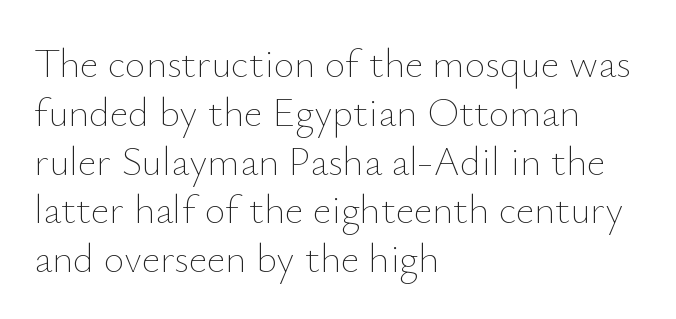
{"italic": "no", "bold": "no", "weight": "thin", "width": "normal", "stroke_contrast": "low", "x_height": "small", "monospaced": "no", "underline": "no", "align": "left", "line_spacing_ratio": 1.22, "letter_spacing": "normal", "letter_spacing_em": 0.0, "glyph_px": 40}
